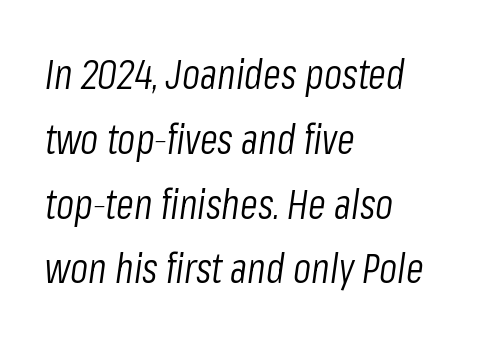
The image shows 41 px light, condensed type, italic (leaning right); set left-aligned, normal line spacing (1.58x), normal letter spacing, not underlined; low stroke contrast and a medium x-height.
